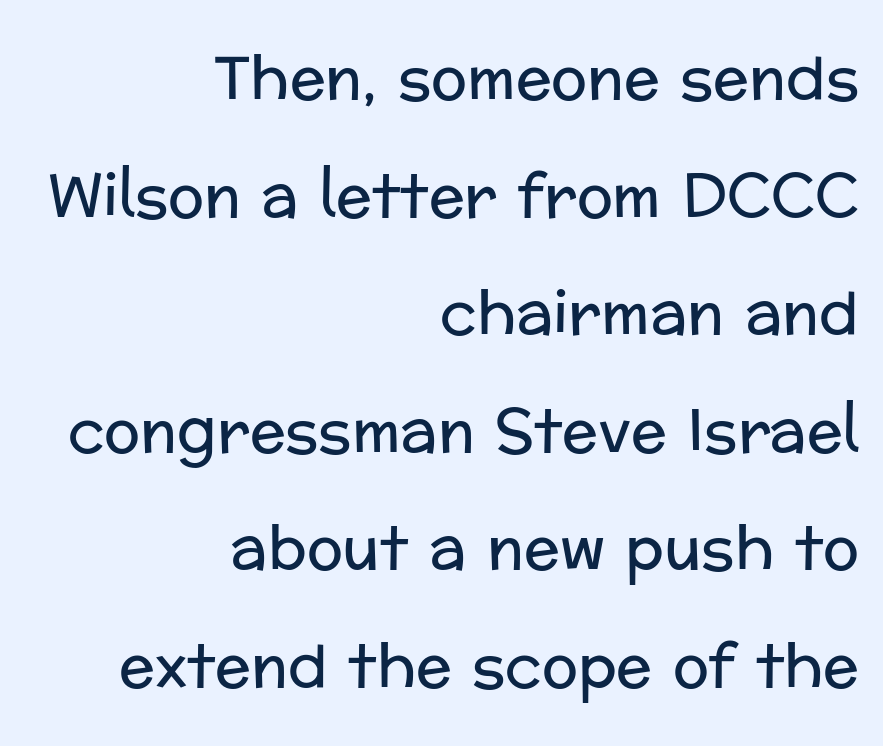
The image shows 60 px regular-weight sans-serif type, upright; set right-aligned, loose line spacing (1.96x), normal letter spacing, not underlined; low stroke contrast and a medium x-height.
